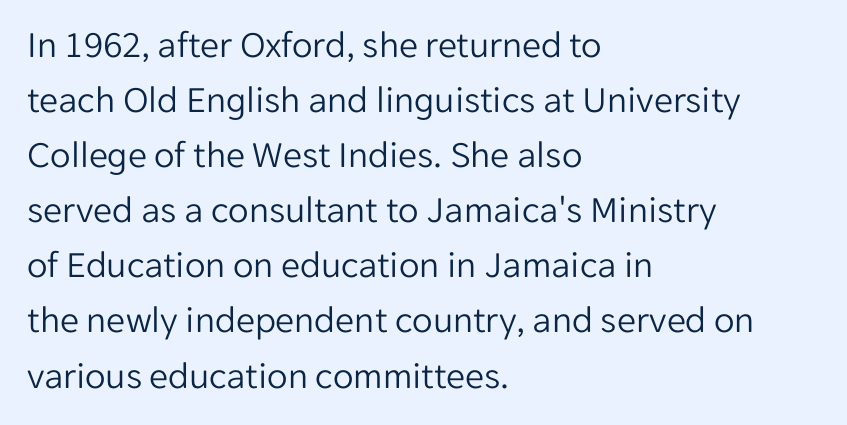
The image shows 38 px light sans-serif type, upright; set left-aligned, normal line spacing (1.45x), normal letter spacing, not underlined; low stroke contrast and a medium x-height.
